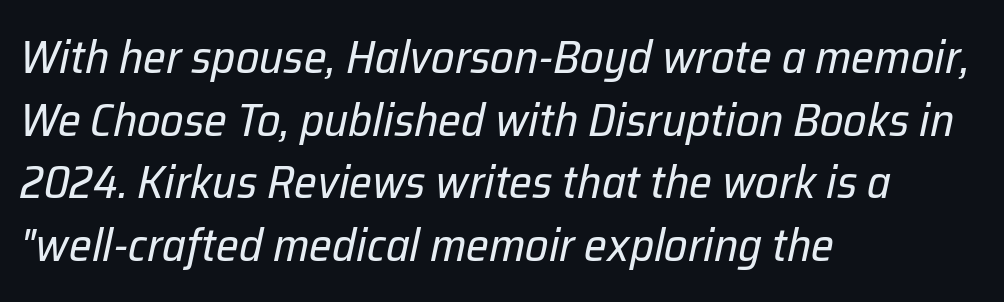
{"italic": "yes", "lean": "right", "slant_degrees": 12, "bold": "no", "weight": "regular", "width": "normal", "stroke_contrast": "low", "x_height": "medium", "monospaced": "no", "underline": "no", "align": "left", "line_spacing": "normal", "line_spacing_ratio": 1.36, "letter_spacing": "normal", "letter_spacing_em": 0.0, "glyph_px": 46}
